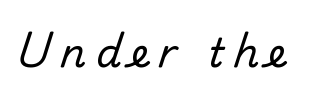
Q: Is the text bold? A: No.
Q: Is the typeface a serif or a sans-serif typeface? A: Sans-serif.
Q: Is the text underlined? A: No.
Q: Is the spacing between letters normal or unusually wide? A: Unusually wide.
Q: Width (condensed, normal, or wide)? A: Normal.
Q: Stroke contrast? A: Low.
Q: x-height? A: Small.
Q: Monospaced? A: No.
